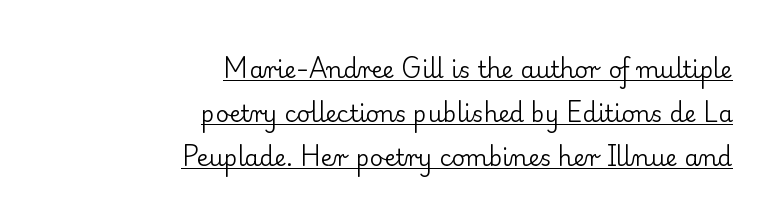
Airy leading. Ordinary non-slanted type is in use. Letter spacing: default. Is the stroke heavy? The answer is a plain regular-or-lighter. Quick note: underline on.
